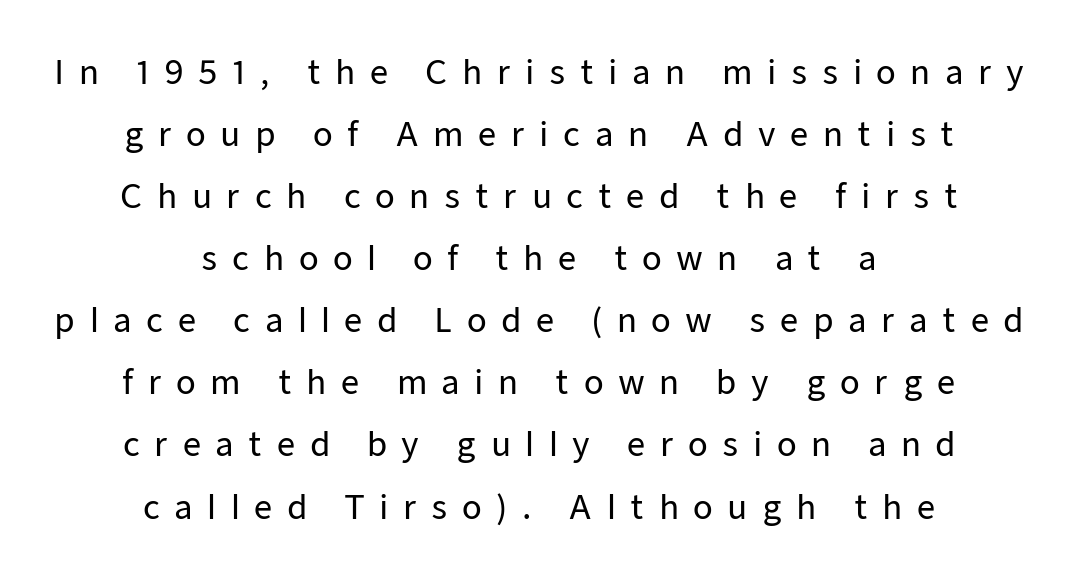
{"serif": "no", "italic": "no", "width": "normal", "stroke_contrast": "low", "x_height": "medium", "monospaced": "no", "underline": "no", "align": "center", "line_spacing": "loose", "line_spacing_ratio": 1.94, "letter_spacing": "wide", "letter_spacing_em": 0.45, "glyph_px": 32}
